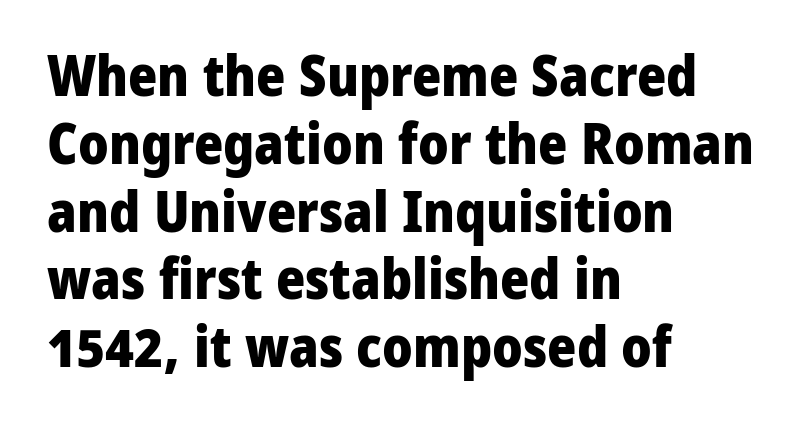
Q: Is the text bold? A: Yes.
Q: Is the text italic (slanted)? A: No, it is upright.
Q: Is the typeface a serif or a sans-serif typeface? A: Sans-serif.
Q: Is the text underlined? A: No.
Q: How is the paragraph aligned? A: Left-aligned.
Q: Is the spacing between letters normal or unusually wide? A: Normal.
Q: Width (condensed, normal, or wide)? A: Normal.
Q: Stroke contrast? A: Low.
Q: x-height? A: Medium.
Q: Monospaced? A: No.
